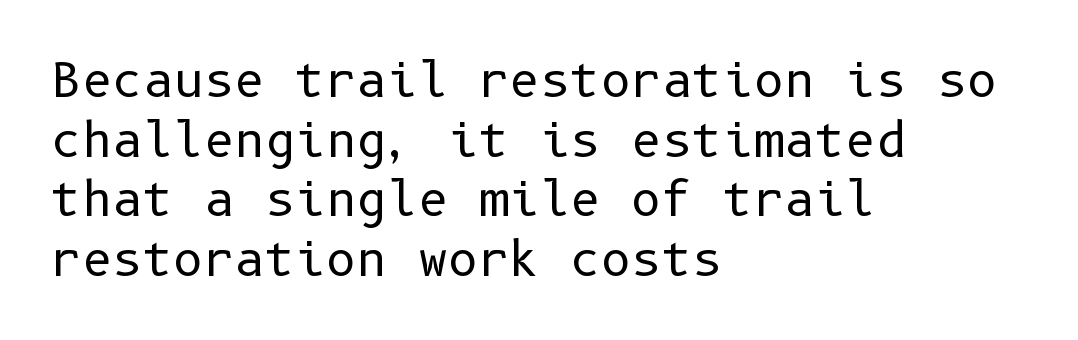
{"serif": "no", "italic": "no", "bold": "no", "weight": "regular", "width": "normal", "stroke_contrast": "low", "x_height": "medium", "underline": "no", "align": "left", "line_spacing": "normal", "line_spacing_ratio": 1.27, "letter_spacing": "normal", "letter_spacing_em": 0.0, "glyph_px": 47}
